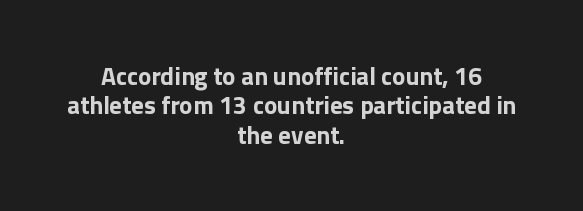
{"italic": "no", "underline": "no", "align": "center", "line_spacing_ratio": 1.18, "letter_spacing": "normal", "letter_spacing_em": 0.0, "glyph_px": 25}
